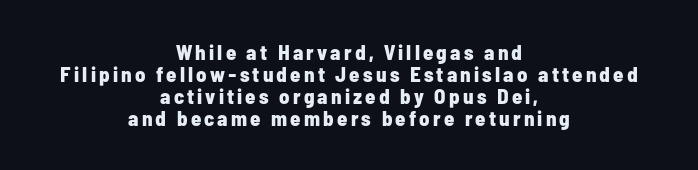
Q: Is the text bold? A: Yes.
Q: Is the text italic (slanted)? A: No, it is upright.
Q: Is the text underlined? A: No.
Q: How is the paragraph aligned? A: Centered.
Q: Is the spacing between lines tight, normal or loose? A: Tight.
